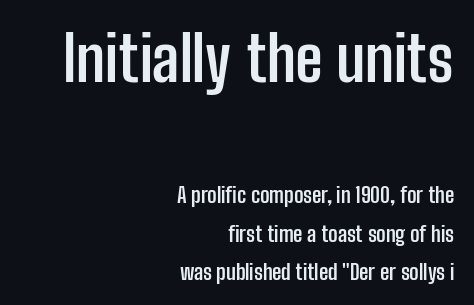
The image shows 62 px semibold, condensed sans-serif type, upright; set right-aligned, line spacing 1.82x, normal letter spacing, not underlined; the first (top) block is 2.95x larger; low stroke contrast and a medium x-height.
